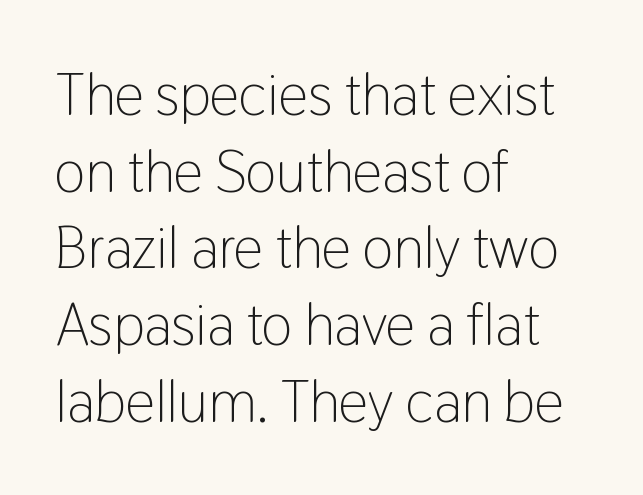
A typesetter would call this proportional, since set widths differ per character. Successive baselines arrive at the customary interval. Underline: absent. Serifs: no, the terminals of the letterforms are clean. Counters stay open thanks to moderate or lighter strokes.
